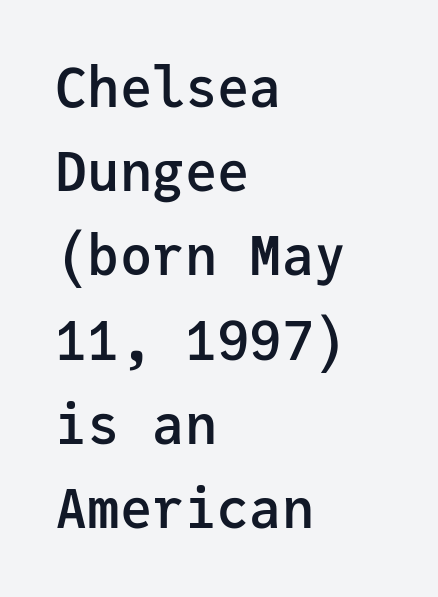
{"serif": "no", "italic": "no", "bold": "semi", "weight": "semibold", "width": "normal", "stroke_contrast": "low", "x_height": "medium", "monospaced": "yes", "underline": "no", "align": "left", "line_spacing": "normal", "line_spacing_ratio": 1.56, "letter_spacing": "normal", "letter_spacing_em": 0.0, "glyph_px": 54}
